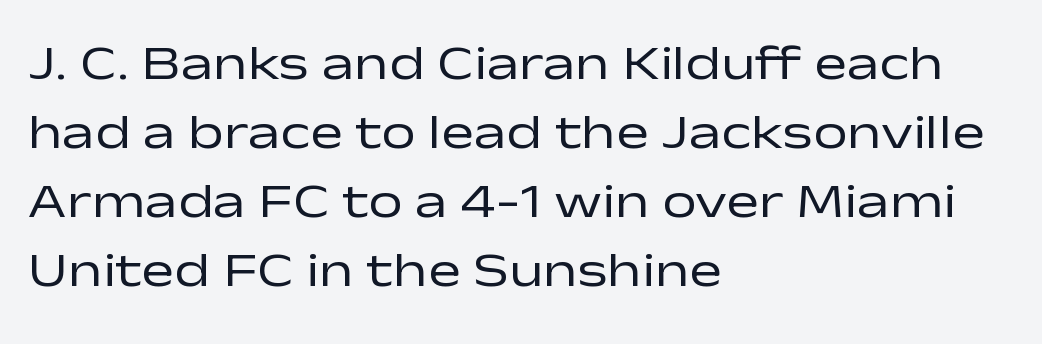
Letterform terminals end flat and unadorned throughout the passage. In terms of letterspacing, this is plain default setting. The letters stand straight up with perfectly vertical stems. Ink coverage per letter is moderate at most. Honestly, there is no underline to notice here at all.
